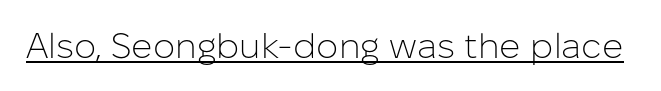
Q: Is the text bold? A: No.
Q: Is the text italic (slanted)? A: No, it is upright.
Q: Is the typeface a serif or a sans-serif typeface? A: Sans-serif.
Q: Is the text underlined? A: Yes.
Q: Is the spacing between letters normal or unusually wide? A: Normal.
Q: Width (condensed, normal, or wide)? A: Normal.
Q: Stroke contrast? A: Low.
Q: x-height? A: Medium.
Q: Monospaced? A: No.
